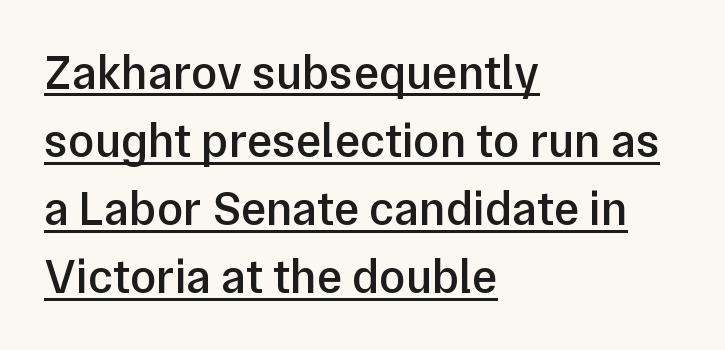
The image shows 48 px semibold sans-serif type, upright; set left-aligned, normal line spacing (1.42x), normal letter spacing, underlined; low stroke contrast and a medium x-height.
